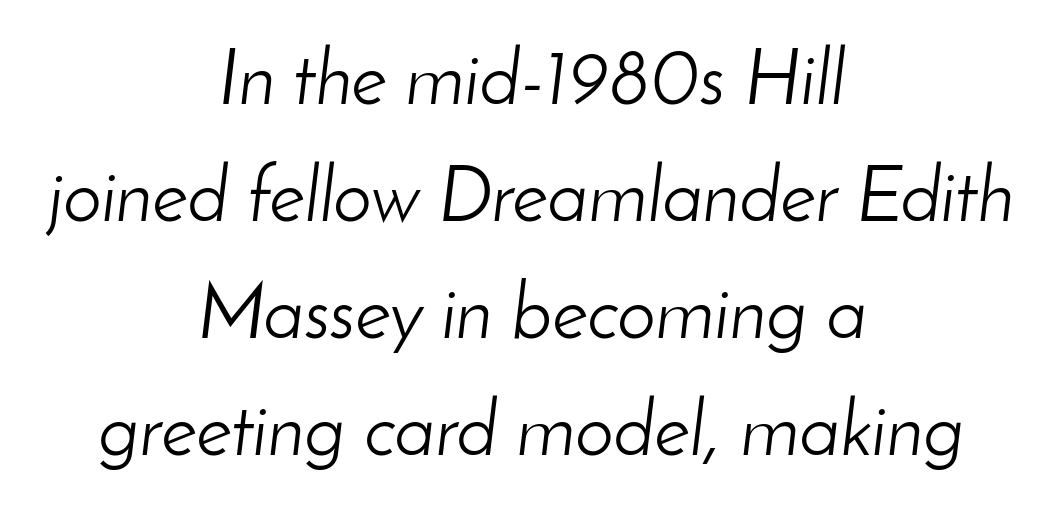
Q: Is the text bold? A: No.
Q: Is the text italic (slanted)? A: Yes, it leans right by about 8 degrees.
Q: Is the text underlined? A: No.
Q: How is the paragraph aligned? A: Centered.
Q: Is the spacing between letters normal or unusually wide? A: Normal.
Q: Is the spacing between lines tight, normal or loose? A: Normal.
Q: Width (condensed, normal, or wide)? A: Normal.
Q: Stroke contrast? A: Low.
Q: x-height? A: Small.
Q: Monospaced? A: No.
